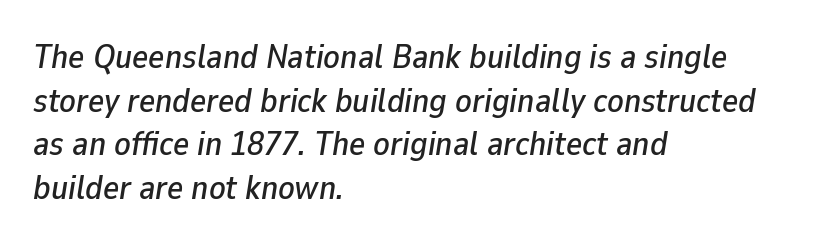
{"italic": "yes", "lean": "right", "slant_degrees": 9, "width": "normal", "stroke_contrast": "low", "x_height": "medium", "monospaced": "no", "underline": "no", "align": "left", "line_spacing": "normal", "line_spacing_ratio": 1.28, "letter_spacing": "normal", "letter_spacing_em": 0.0, "glyph_px": 34}
